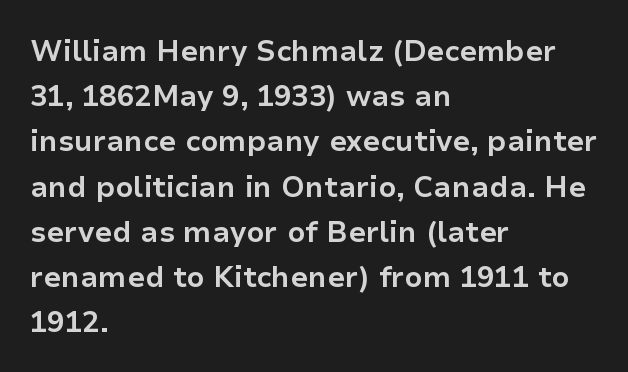
The letters advance in unequal steps, a hallmark of proportional type. The face used here has the dense, thick strokes of a bold. A normal amount of white space separates one row of letters from the next. No italicization has been applied; the sample stays upright. A typesetter would call this zero additional tracking. The gap between lines stays unmarked.
